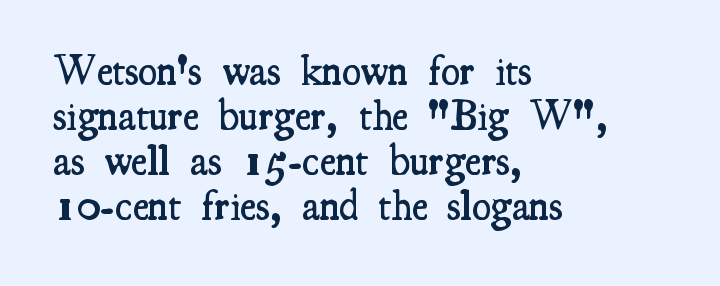
{"serif": "yes", "italic": "no", "bold": "semi", "weight": "semibold", "width": "condensed", "stroke_contrast": "medium", "x_height": "small", "monospaced": "no", "underline": "no", "align": "left", "line_spacing": "tight", "line_spacing_ratio": 1.05, "letter_spacing": "normal", "letter_spacing_em": 0.0, "glyph_px": 43}
